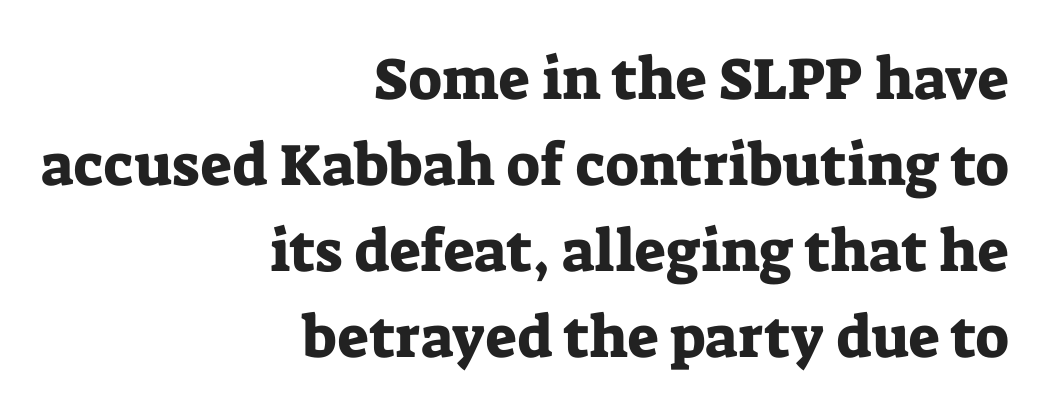
{"serif": "yes", "italic": "no", "width": "normal", "stroke_contrast": "low", "x_height": "medium", "monospaced": "no", "underline": "no", "align": "right", "line_spacing": "normal", "line_spacing_ratio": 1.46, "letter_spacing": "normal", "letter_spacing_em": 0.0, "glyph_px": 59}
